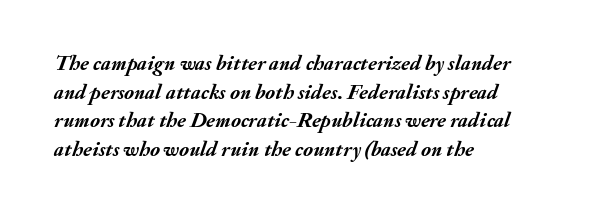
{"italic": "yes", "lean": "right", "slant_degrees": 20, "bold": "yes", "underline": "no", "align": "left", "line_spacing": "normal", "line_spacing_ratio": 1.36, "letter_spacing": "normal", "letter_spacing_em": 0.0, "glyph_px": 21}
